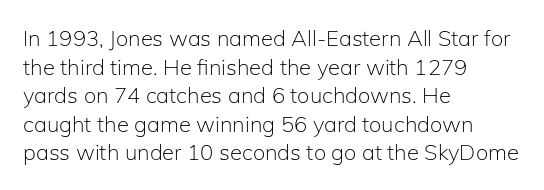
Check the space under the baseline: it is left empty. Characters follow at the spacing the type designer built in. These glyphs show unthickened strokes, regular width or finer. This is the regular roman posture of the typeface. A typesetter would call this leading conventional body-copy spacing. The compositor pushed each line to the left boundary.
